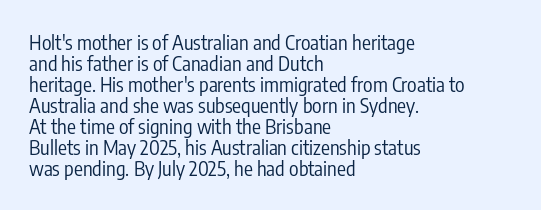
Q: Is the text bold? A: No.
Q: Is the text italic (slanted)? A: No, it is upright.
Q: Is the text underlined? A: No.
Q: How is the paragraph aligned? A: Left-aligned.
Q: Is the spacing between letters normal or unusually wide? A: Normal.
Q: Is the spacing between lines tight, normal or loose? A: Tight.
